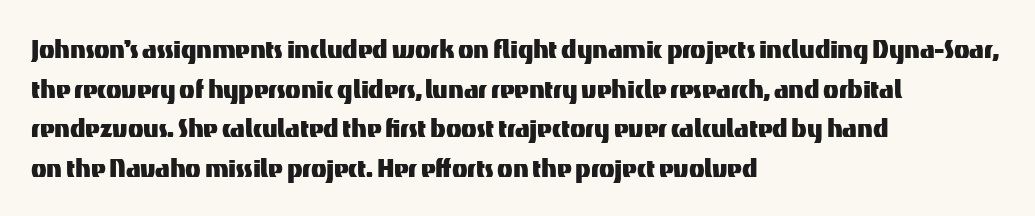
The image shows 32 px sans-serif type, upright; set left-aligned, line spacing 1.24x, normal letter spacing, not underlined; medium stroke contrast and a medium x-height.
